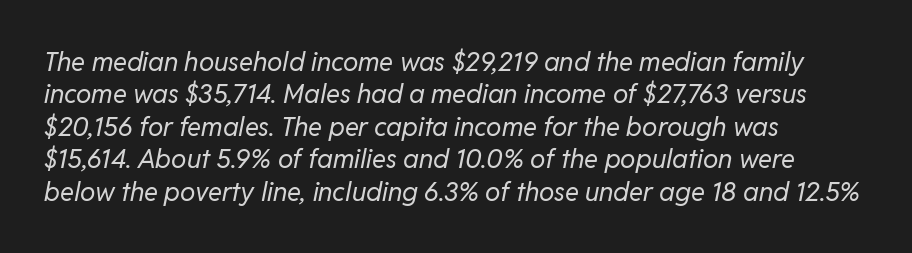
{"italic": "yes", "lean": "right", "slant_degrees": 11, "bold": "no", "underline": "no", "align": "left", "line_spacing": "normal", "line_spacing_ratio": 1.25, "letter_spacing": "normal", "letter_spacing_em": 0.0, "glyph_px": 26}
